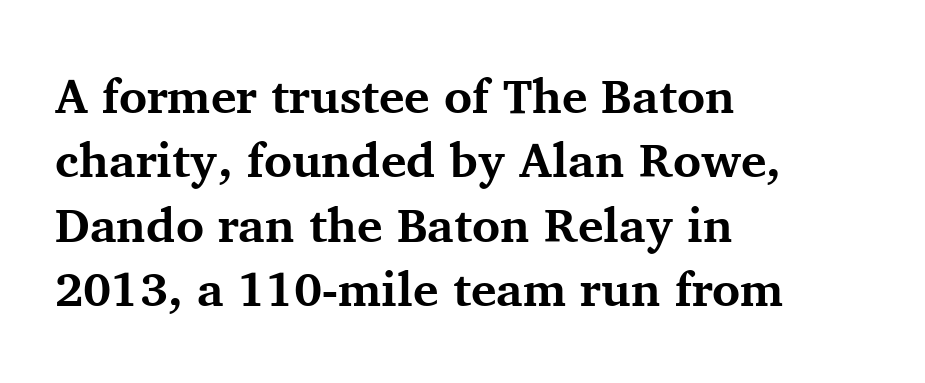
{"serif": "yes", "italic": "no", "bold": "yes", "weight": "bold", "width": "normal", "stroke_contrast": "medium", "x_height": "medium", "monospaced": "no", "underline": "no", "align": "left", "line_spacing": "normal", "line_spacing_ratio": 1.34, "letter_spacing": "normal", "letter_spacing_em": 0.0, "glyph_px": 48}
